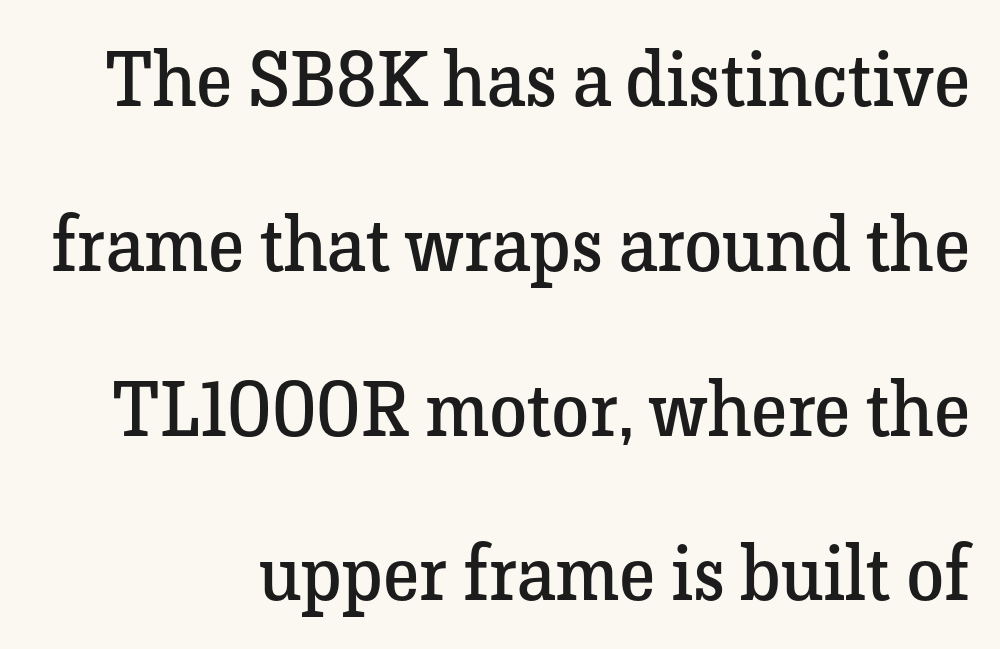
{"serif": "yes", "italic": "no", "bold": "no", "weight": "regular", "width": "normal", "stroke_contrast": "low", "x_height": "medium", "monospaced": "no", "underline": "no", "align": "right", "line_spacing": "loose", "line_spacing_ratio": 2.14, "letter_spacing": "normal", "letter_spacing_em": 0.0, "glyph_px": 77}
